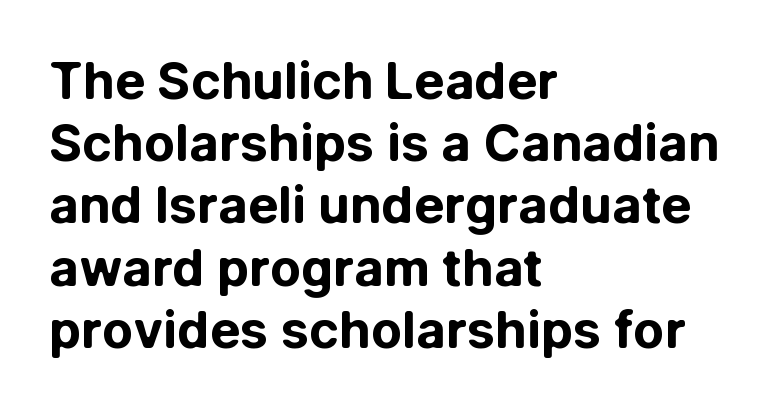
Q: Is the text bold? A: Yes.
Q: Is the text italic (slanted)? A: No, it is upright.
Q: Is the typeface a serif or a sans-serif typeface? A: Sans-serif.
Q: Is the text underlined? A: No.
Q: How is the paragraph aligned? A: Left-aligned.
Q: Is the spacing between letters normal or unusually wide? A: Normal.
Q: Width (condensed, normal, or wide)? A: Normal.
Q: Stroke contrast? A: Low.
Q: x-height? A: Medium.
Q: Monospaced? A: No.
